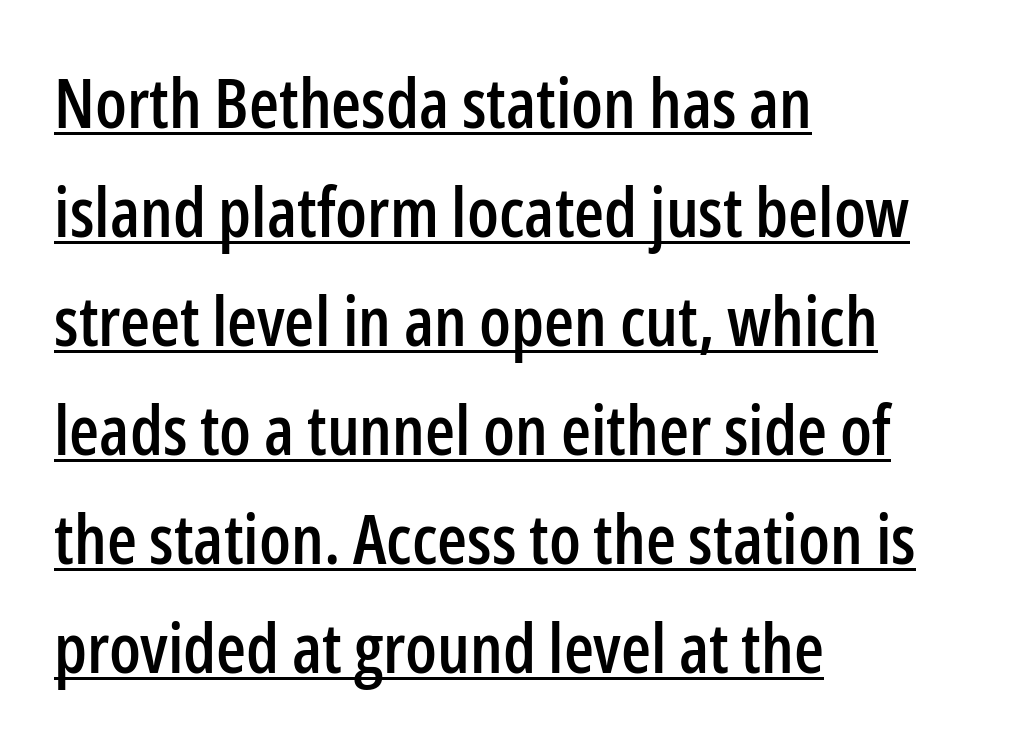
The image shows 69 px condensed sans-serif type, upright; set left-aligned, normal line spacing (1.58x), normal letter spacing, underlined; low stroke contrast and a medium x-height.
